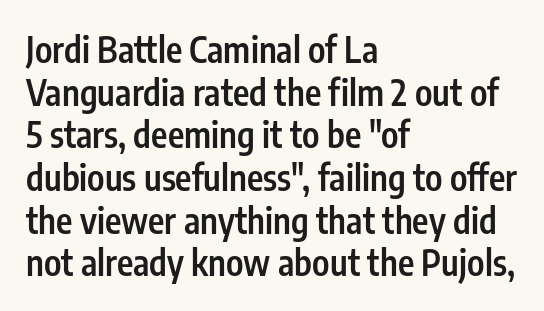
The image shows 35 px semibold, condensed sans-serif type, upright; set left-aligned, line spacing 1.22x, normal letter spacing, not underlined; low stroke contrast and a medium x-height.
